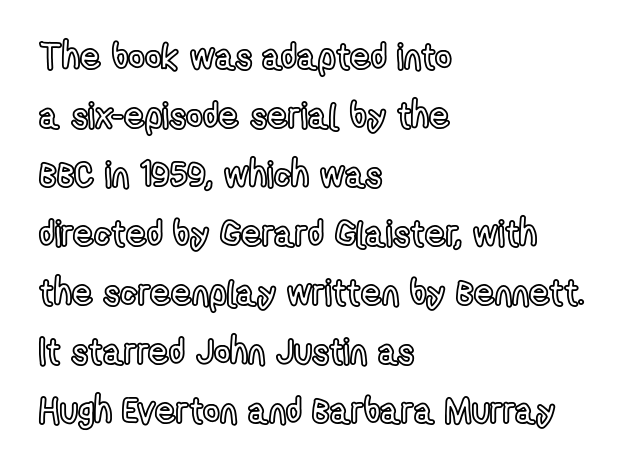
The image shows 36 px condensed type, upright; set left-aligned, normal line spacing (1.64x), normal letter spacing, not underlined; a medium x-height.
